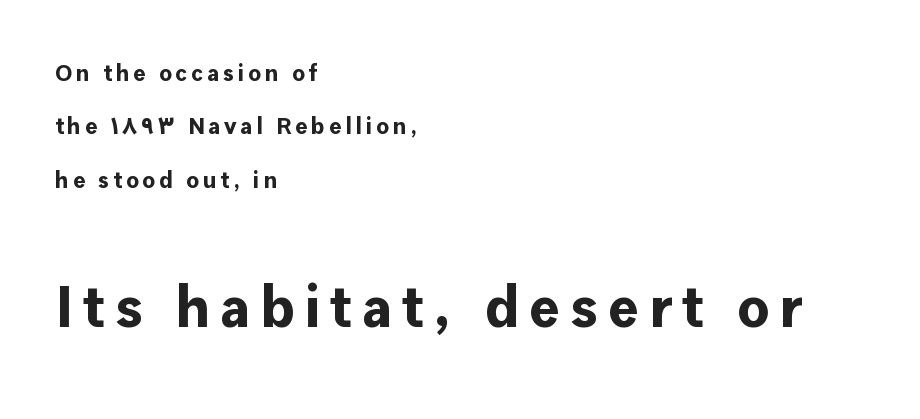
{"serif": "no", "italic": "no", "bold": "yes", "weight": "bold", "width": "normal", "stroke_contrast": "low", "x_height": "medium", "monospaced": "no", "underline": "no", "align": "left", "line_spacing": "loose", "line_spacing_ratio": 2.32, "larger_block": "second", "size_ratio": 2.52, "glyph_px": 58}
